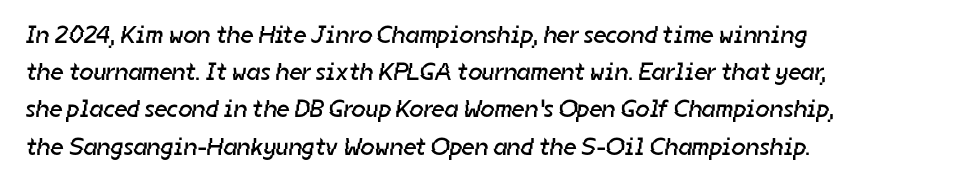
Lines of text with bare space underneath. Reading down the column, the eye jumps a familiar distance to each next line. Weight: not bold — regular or lighter. You could call the tracking neutral — neither tight nor loose. This sample is left-justified, so line endings fall wherever the words run out.
